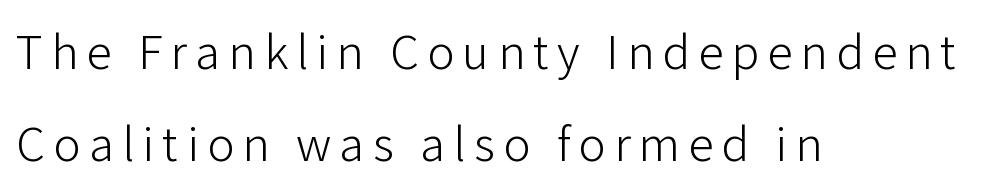
A student would call this left alignment; a typographer would say flush left, rag right. In terms of letterform style, serifs are entirely absent. The letters advance in unequal steps, a hallmark of proportional type. Stem width sits at or under what a default text font uses.
